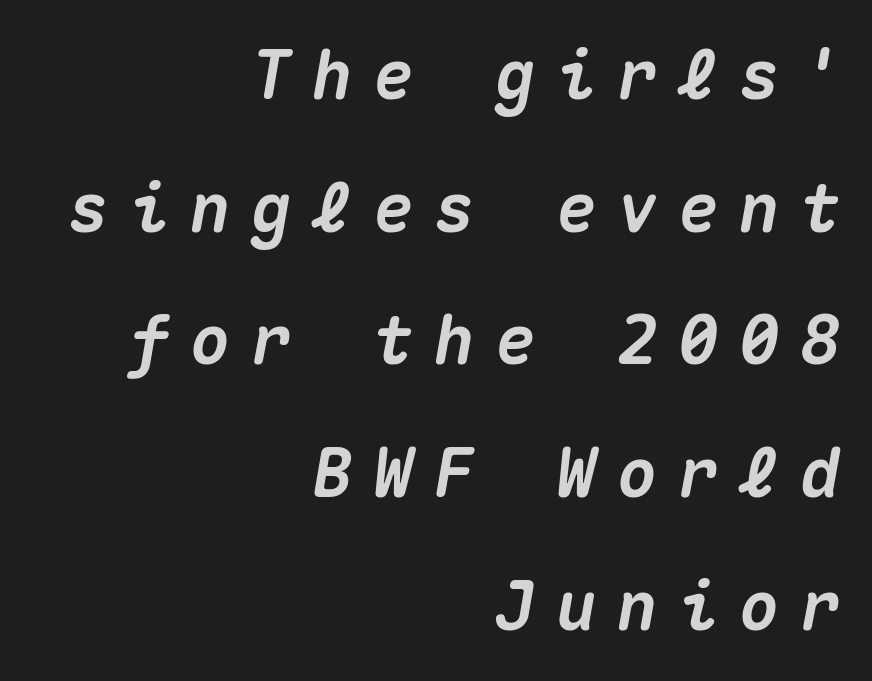
{"italic": "yes", "lean": "right", "slant_degrees": 10, "bold": "yes", "weight": "heavy", "width": "normal", "stroke_contrast": "medium", "x_height": "medium", "monospaced": "yes", "underline": "no", "align": "right", "line_spacing": "loose", "line_spacing_ratio": 1.98, "letter_spacing": "wide", "letter_spacing_em": 0.31, "glyph_px": 67}
